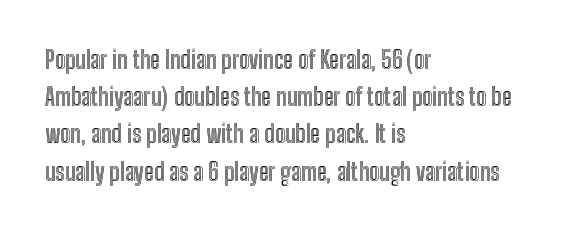
{"italic": "no", "underline": "no", "align": "left", "line_spacing": "normal", "line_spacing_ratio": 1.55, "letter_spacing": "normal", "letter_spacing_em": 0.0, "glyph_px": 24}
